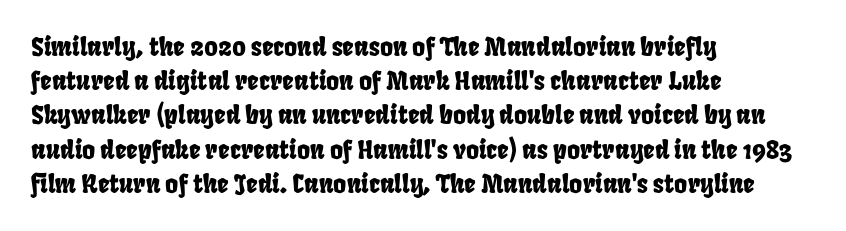
{"underline": "no", "align": "left", "line_spacing": "normal", "line_spacing_ratio": 1.37, "letter_spacing": "normal", "letter_spacing_em": 0.0, "glyph_px": 25}
